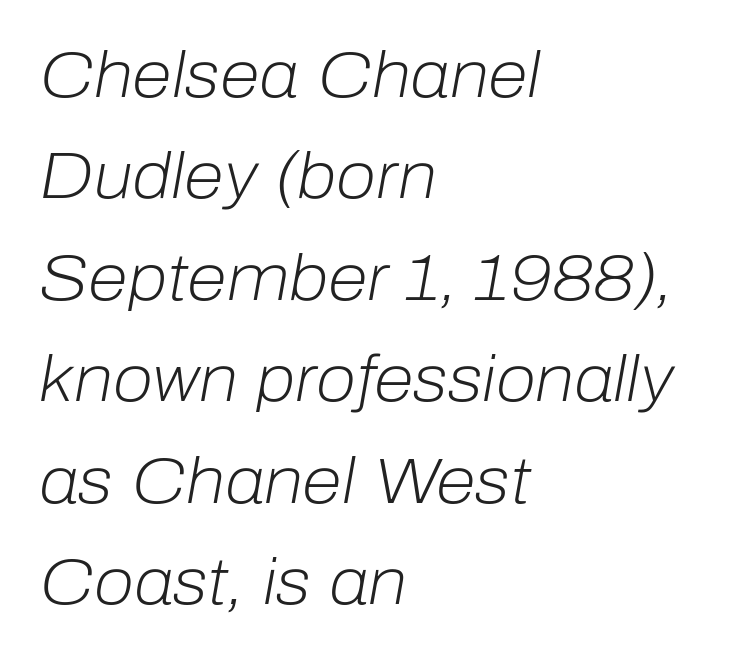
Compared with typical body copy, the letter spacing here is the same. Looks like regular typesetting: each glyph gets only the width it needs. A quiet, ordinary-to-light weight characterises the typeface. Words float on clear page, feet unadorned. Compared with a centered layout, this one pins lines to the left instead.
